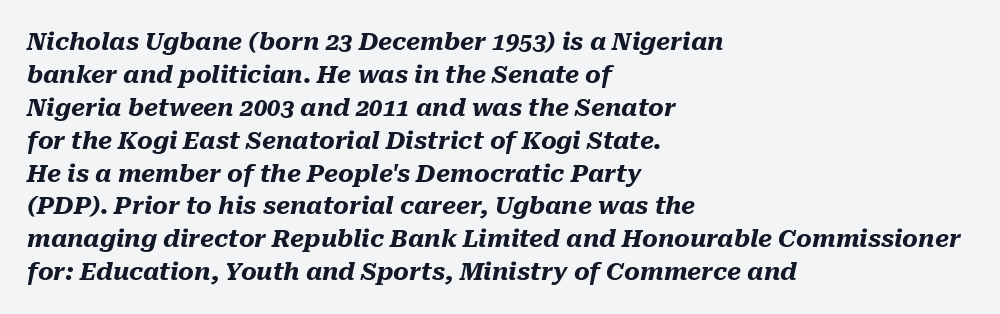
{"italic": "yes", "lean": "right", "slant_degrees": 10, "bold": "yes", "underline": "no", "align": "left", "line_spacing": "normal", "line_spacing_ratio": 1.37, "letter_spacing": "normal", "letter_spacing_em": 0.0, "glyph_px": 24}
